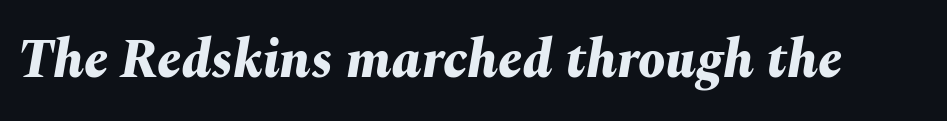
Students, note that the glyphs here touch the page at normal intervals. Spacing verdict: proportional, widths tailored to each character. Every character sits at an angle, as italics do. The baseline area is clear. Pretty heavy lettering here — definitely bold.
